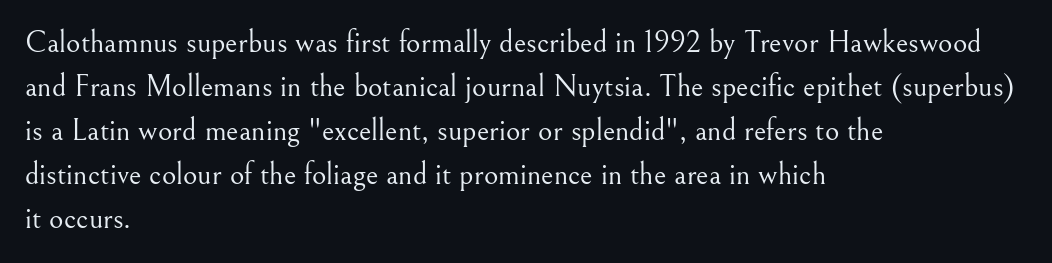
The image shows 31 px light serif type, upright; set left-aligned, normal line spacing (1.42x), normal letter spacing, not underlined; medium stroke contrast and a small x-height.
